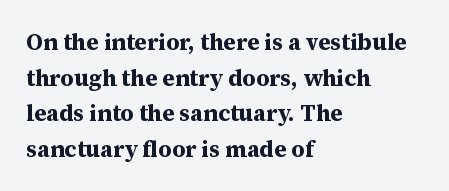
The image shows 23 px bold type, upright; set left-aligned, normal line spacing (1.55x), normal letter spacing, not underlined.
